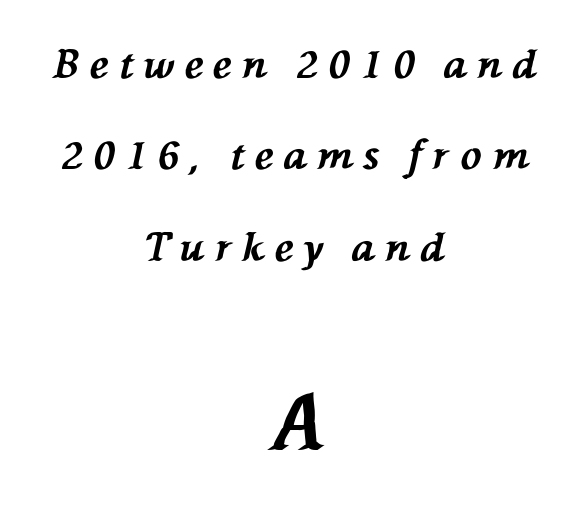
These lines carry a lot of weight — the face is fully bold. Nobody drew a line under any word here. The designer dialed line spacing up above the default. This sample is center-justified, so both line endings float freely. If you squint, the bottom block still reads clearly — it's the larger of the two. Honestly, the letter spacing is so wide it's the main thing you notice.
